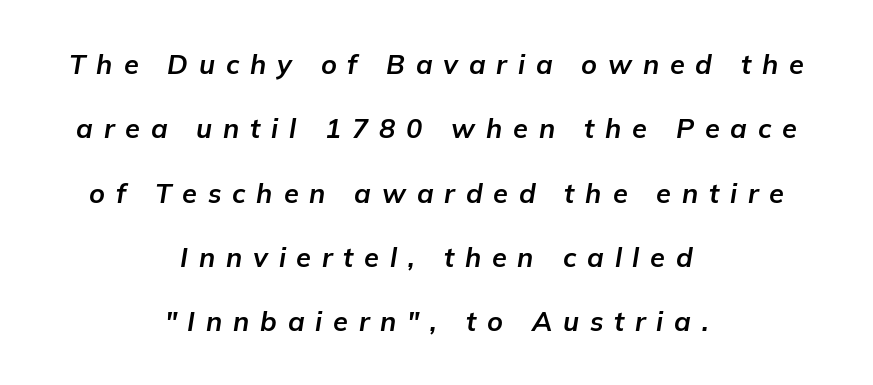
Q: Is the text bold? A: Yes.
Q: Is the text italic (slanted)? A: Yes, it leans right by about 9 degrees.
Q: Is the text underlined? A: No.
Q: How is the paragraph aligned? A: Centered.
Q: Is the spacing between letters normal or unusually wide? A: Unusually wide.
Q: Is the spacing between lines tight, normal or loose? A: Loose.
